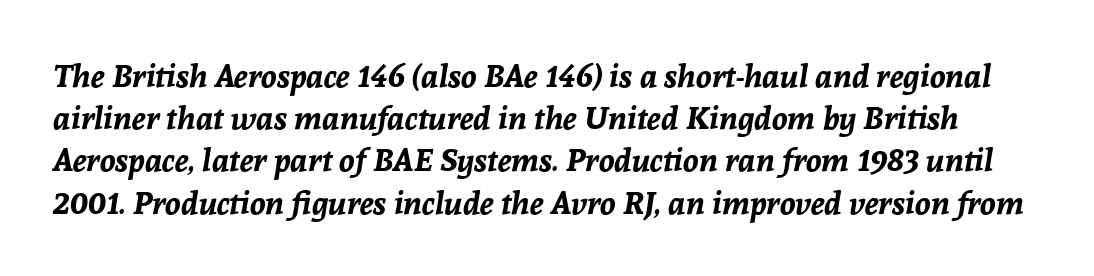
The image shows 32 px bold type, italic (leaning right); set normal line spacing (1.32x), normal letter spacing, not underlined; low stroke contrast and a medium x-height.
